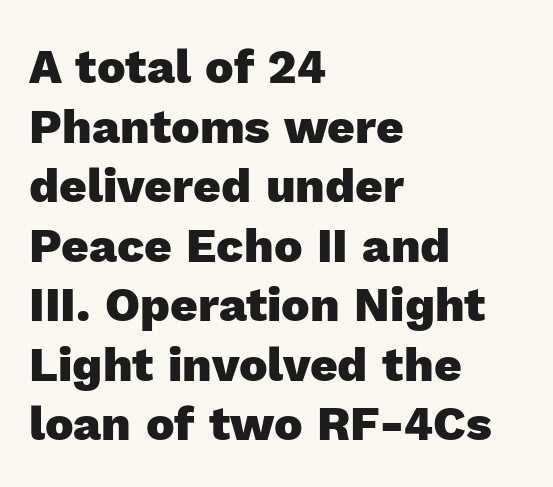
The image shows 48 px heavy sans-serif type, upright; set left-aligned, line spacing 1.24x, normal letter spacing, not underlined; a medium x-height.
